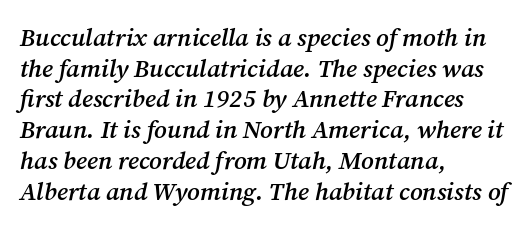
The image shows 25 px text type, italic (leaning right); set left-aligned, line spacing 1.23x, normal letter spacing, not underlined.
